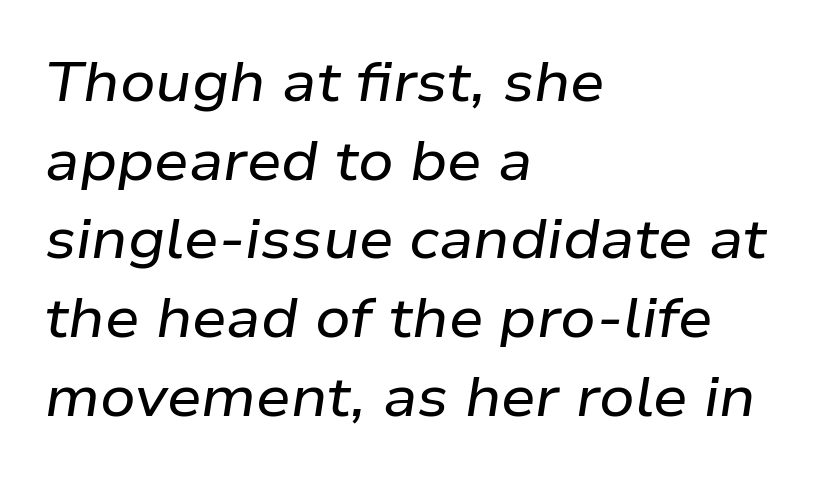
Q: Is the text italic (slanted)? A: Yes, it leans right by about 9 degrees.
Q: Is the text underlined? A: No.
Q: How is the paragraph aligned? A: Left-aligned.
Q: Is the spacing between letters normal or unusually wide? A: Normal.
Q: Is the spacing between lines tight, normal or loose? A: Normal.
Q: Width (condensed, normal, or wide)? A: Wide.
Q: Stroke contrast? A: Low.
Q: x-height? A: Medium.
Q: Monospaced? A: No.
